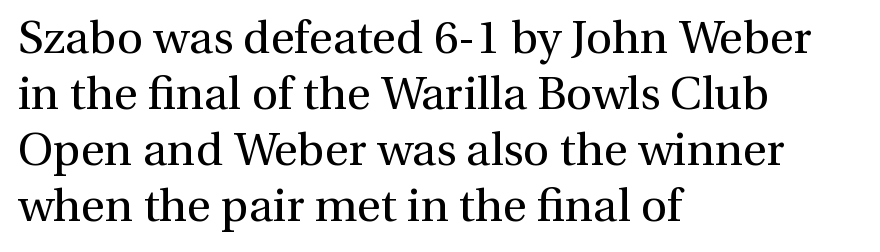
The type is set solid horizontally, with unmodified tracking. Ordinary non-slanted type is in use. Yep, those are serifs on the letters. Character widths vary here, with narrow letters taking less room than wide ones. The lines are quadded left.
